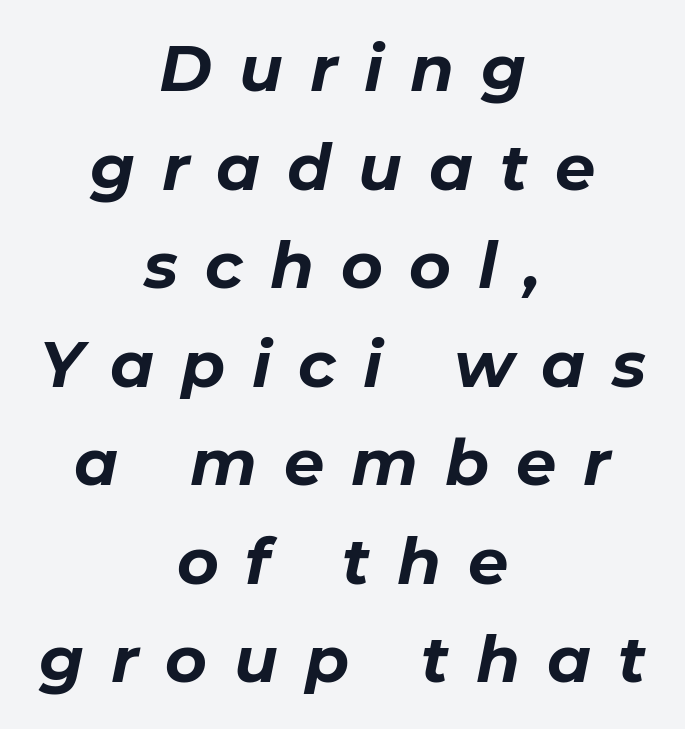
The image shows 64 px bold type, italic (leaning right); set centered, normal line spacing (1.54x), unusually wide letter spacing (+0.42 em), not underlined; low stroke contrast and a medium x-height.
